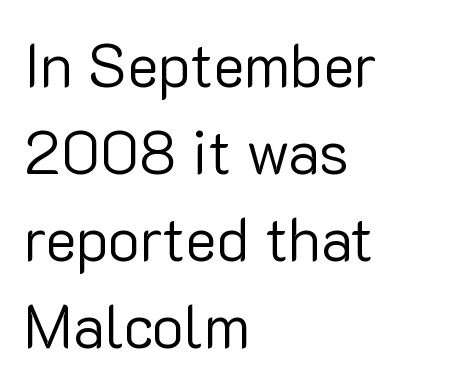
The typeface chosen for these lines omits serifs. This sample uses an upright cut, with every glyph sitting square on the baseline. The letterforms sit shoulder to shoulder at normal distance. Descenders hang freely into open space. A typesetter would call this proportional, since set widths differ per character. Evenly set lines give the paragraph a standard silhouette.
